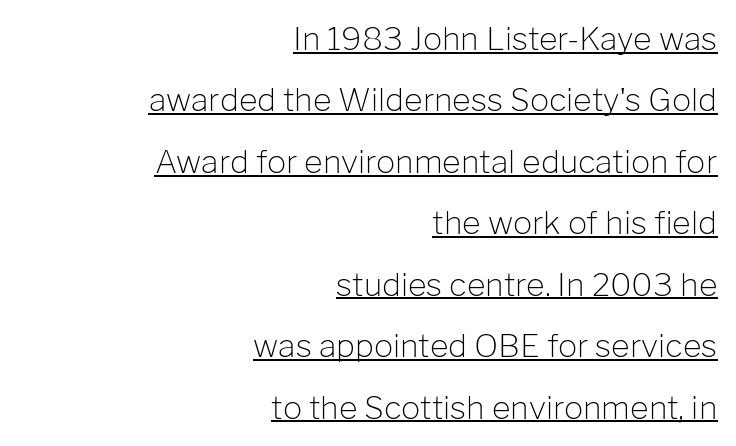
The image shows 32 px light sans-serif type, upright; set right-aligned, loose line spacing (1.92x), normal letter spacing, underlined; low stroke contrast and a medium x-height.
